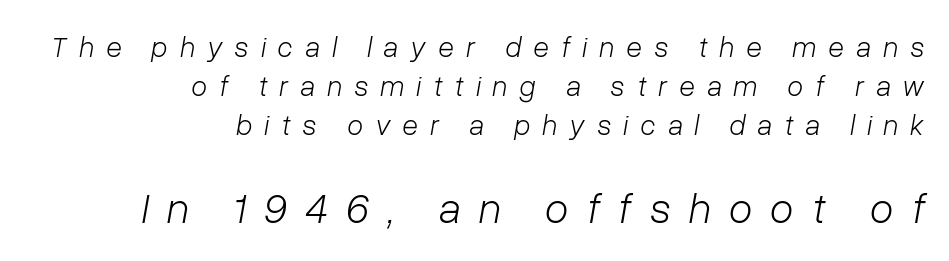
Q: Is the text bold? A: No.
Q: Is the text italic (slanted)? A: Yes, it leans right by about 10 degrees.
Q: Is the text underlined? A: No.
Q: How is the paragraph aligned? A: Right-aligned.
Q: Is the spacing between letters normal or unusually wide? A: Unusually wide.
Q: Is the spacing between lines tight, normal or loose? A: Normal.
Q: Which block of text is set in a larger size, the first (top) or the second (bottom)? A: The second (bottom) one.
Q: Width (condensed, normal, or wide)? A: Normal.
Q: Stroke contrast? A: Low.
Q: x-height? A: Medium.
Q: Monospaced? A: No.
